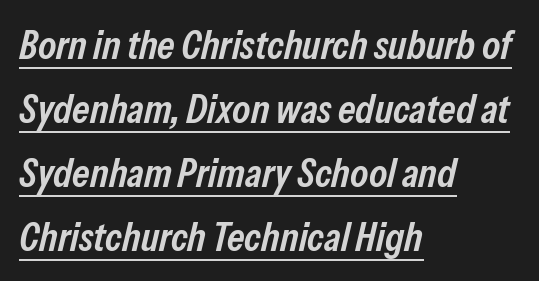
Q: Is the text bold? A: Semi-bold.
Q: Is the text italic (slanted)? A: Yes, it leans right by about 13 degrees.
Q: Is the text underlined? A: Yes.
Q: How is the paragraph aligned? A: Left-aligned.
Q: Is the spacing between letters normal or unusually wide? A: Normal.
Q: Is the spacing between lines tight, normal or loose? A: Normal.
Q: Width (condensed, normal, or wide)? A: Condensed.
Q: Stroke contrast? A: Low.
Q: x-height? A: Medium.
Q: Monospaced? A: No.
